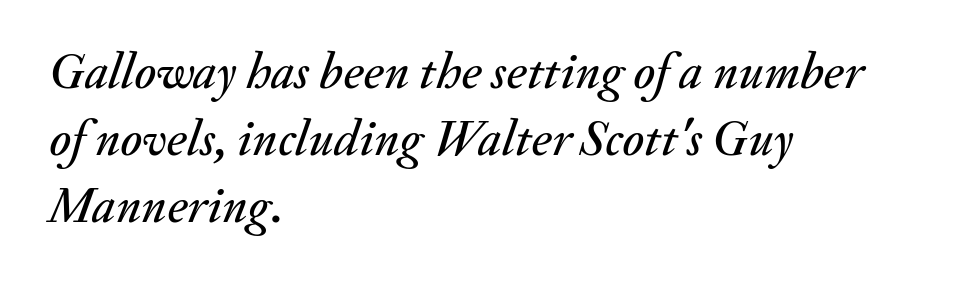
Spacing between characters is what you'd get straight out of the box. In terms of posture, this sample is oblique. Check under the words: just untouched page. Is this a fixed-width face? No — the glyphs have proportional, varying widths. Notice how the passage keeps a crisp vertical edge on the left only.
